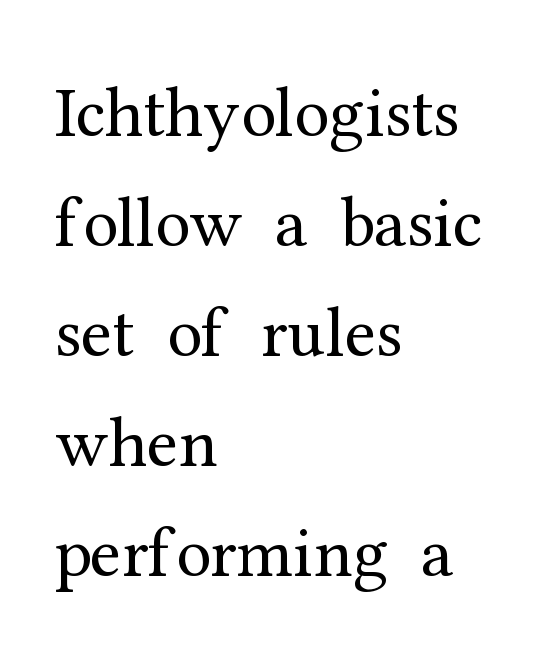
Q: Is the text bold? A: No.
Q: Is the text italic (slanted)? A: No, it is upright.
Q: Is the typeface a serif or a sans-serif typeface? A: Serif.
Q: Is the text underlined? A: No.
Q: How is the paragraph aligned? A: Left-aligned.
Q: Is the spacing between letters normal or unusually wide? A: Normal.
Q: Is the spacing between lines tight, normal or loose? A: Normal.
Q: Width (condensed, normal, or wide)? A: Normal.
Q: Stroke contrast? A: Medium.
Q: x-height? A: Medium.
Q: Monospaced? A: No.
